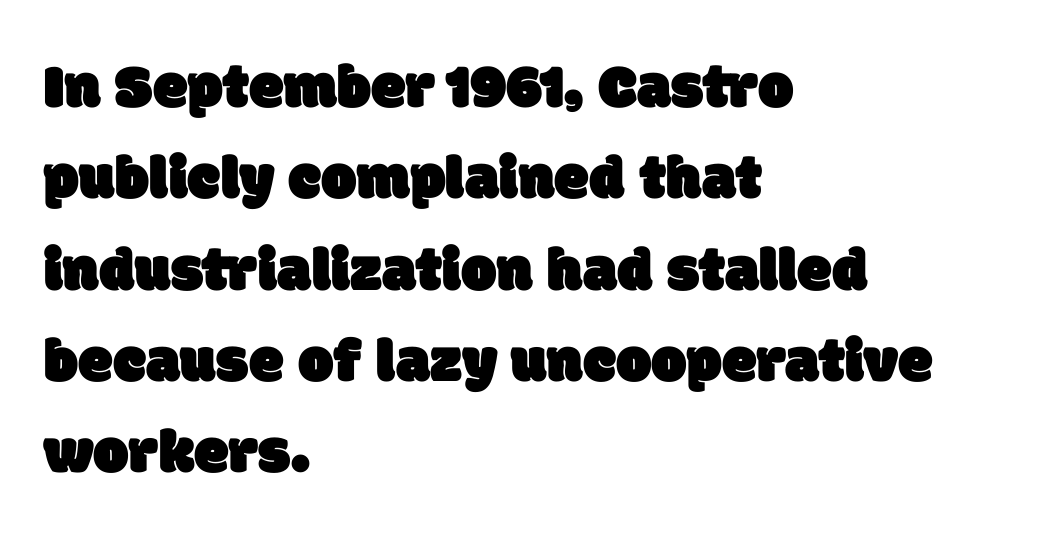
To sum up the face: it is a sans, with no serifs. If you drew a ruler down the left edge, every line would touch it. Anything drawn beneath the words? Only blank space. The face used here is proportionally spaced, like ordinary book or web type.
